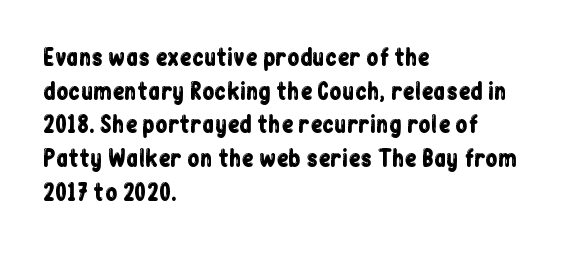
The image shows 22 px text type, upright; set left-aligned, normal line spacing (1.53x), normal letter spacing, not underlined.
